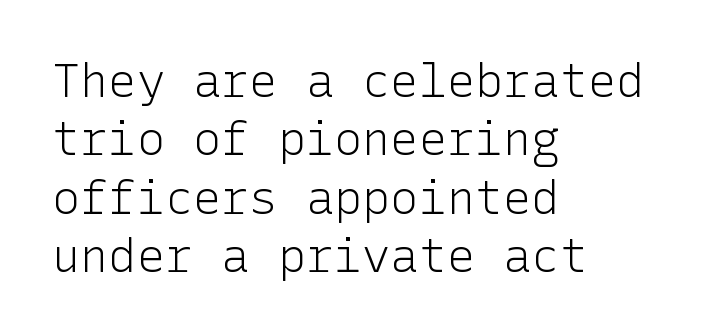
Q: Is the text bold? A: No.
Q: Is the text italic (slanted)? A: No, it is upright.
Q: Is the typeface a serif or a sans-serif typeface? A: Sans-serif.
Q: Is the text underlined? A: No.
Q: How is the paragraph aligned? A: Left-aligned.
Q: Is the spacing between letters normal or unusually wide? A: Normal.
Q: Width (condensed, normal, or wide)? A: Normal.
Q: Stroke contrast? A: Low.
Q: x-height? A: Medium.
